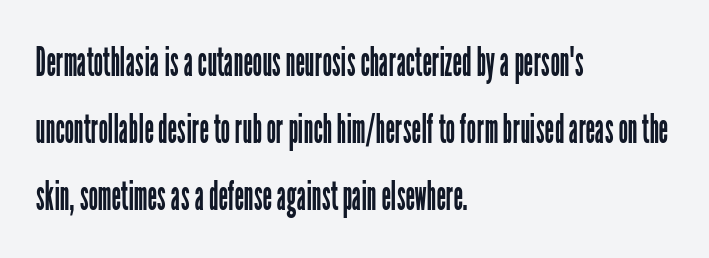
Q: Is the text bold? A: No.
Q: Is the text italic (slanted)? A: No, it is upright.
Q: Is the typeface a serif or a sans-serif typeface? A: Sans-serif.
Q: Is the text underlined? A: No.
Q: How is the paragraph aligned? A: Left-aligned.
Q: Is the spacing between letters normal or unusually wide? A: Normal.
Q: Is the spacing between lines tight, normal or loose? A: Normal.
Q: Width (condensed, normal, or wide)? A: Condensed.
Q: Stroke contrast? A: Low.
Q: x-height? A: Medium.
Q: Monospaced? A: No.
